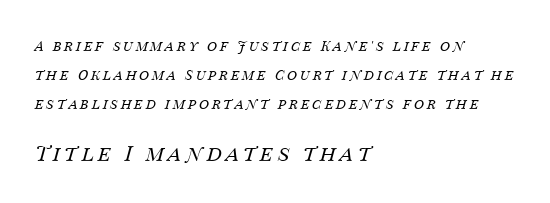
The image shows 21 px text type, italic (leaning right); set left-aligned, loose line spacing (2.06x), unusually wide letter spacing (+0.2 em), not underlined; the second (bottom) block is 1.5x larger.
